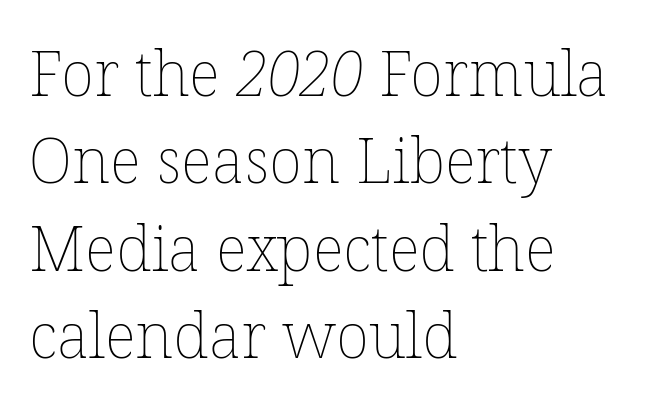
The image shows 62 px thin type; set left-aligned, normal line spacing (1.41x), normal letter spacing, not underlined; low stroke contrast and a medium x-height.
